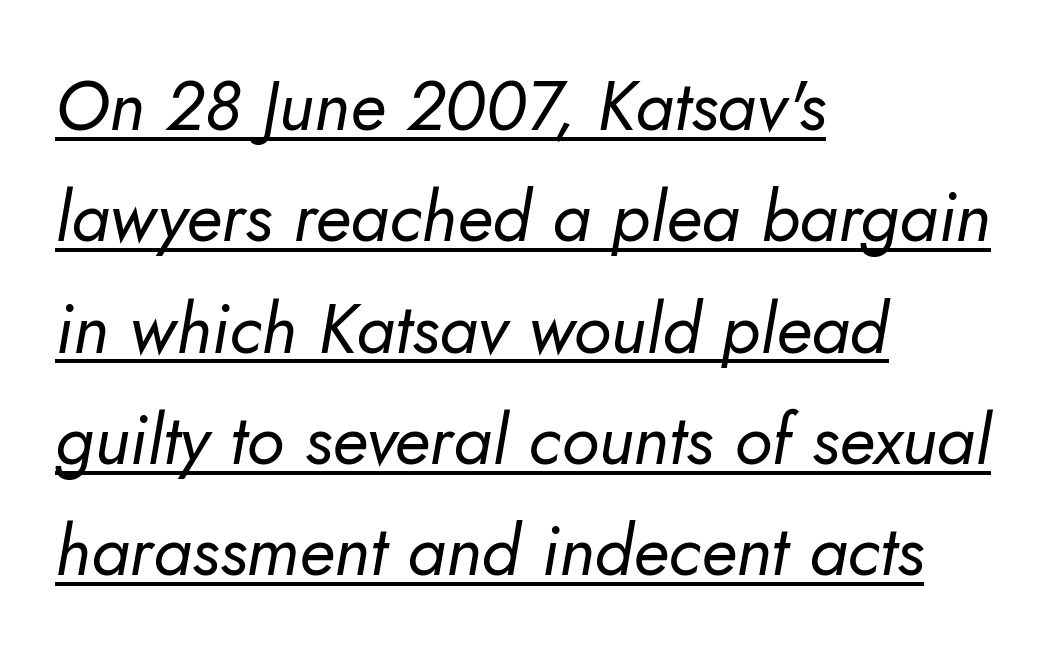
Here the designer chose a conventional face with non-uniform glyph widths. The rendering uses a moderate line-height, typical for paragraphs. Think standard paragraph weight, or any step lighter than that. The specimen includes a rule beneath the text block's lines.
